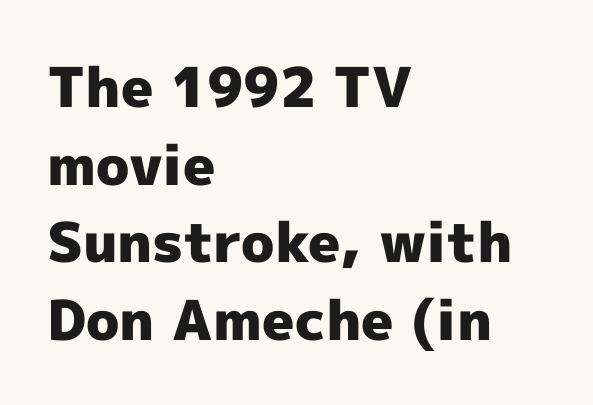
The image shows 55 px heavy sans-serif type, upright; set left-aligned, normal line spacing (1.41x), normal letter spacing, not underlined; a medium x-height.
